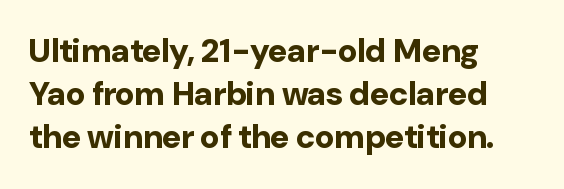
Q: Is the text bold? A: Yes.
Q: Is the text italic (slanted)? A: No, it is upright.
Q: Is the typeface a serif or a sans-serif typeface? A: Sans-serif.
Q: Is the text underlined? A: No.
Q: How is the paragraph aligned? A: Left-aligned.
Q: Is the spacing between letters normal or unusually wide? A: Normal.
Q: Is the spacing between lines tight, normal or loose? A: Normal.
Q: Width (condensed, normal, or wide)? A: Normal.
Q: Stroke contrast? A: Low.
Q: x-height? A: Medium.
Q: Monospaced? A: No.
